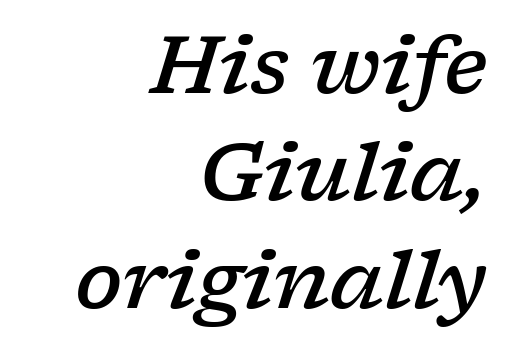
The image shows 79 px semibold, wide serif type, italic (leaning right); set right-aligned, normal line spacing (1.36x), normal letter spacing, not underlined; low stroke contrast and a medium x-height.
